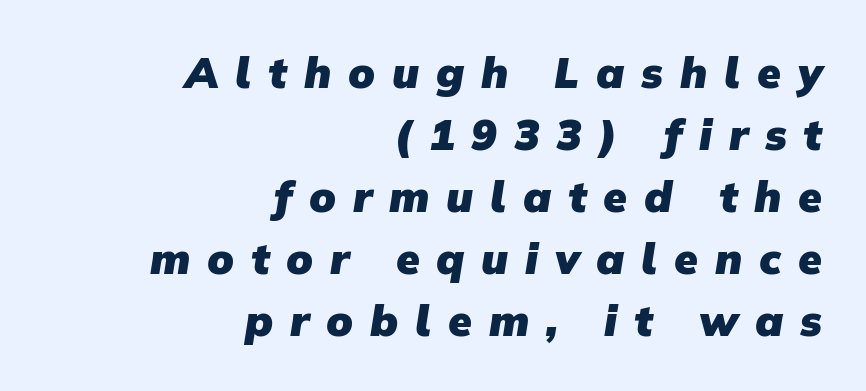
Here the designer chose a conventional face with non-uniform glyph widths. The lines sit at an ordinary, default distance from one another. Line ends are locked; line starts wander. Students, note that the glyphs here are deliberately spaced far apart. The zone under the glyphs is completely vacant. The text was rendered using a sans face with plain stroke endings.
